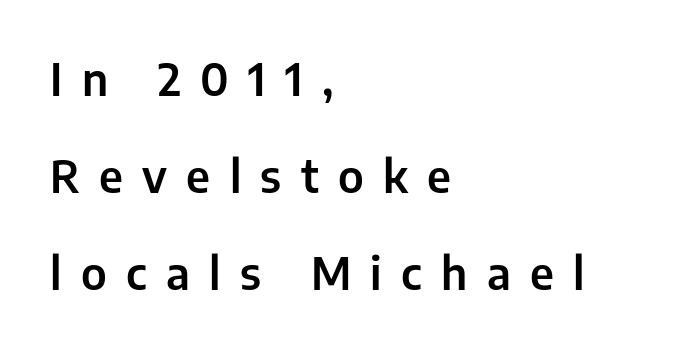
Q: Is the text italic (slanted)? A: No, it is upright.
Q: Is the typeface a serif or a sans-serif typeface? A: Sans-serif.
Q: Is the text underlined? A: No.
Q: How is the paragraph aligned? A: Left-aligned.
Q: Is the spacing between letters normal or unusually wide? A: Unusually wide.
Q: Is the spacing between lines tight, normal or loose? A: Loose.
Q: Width (condensed, normal, or wide)? A: Normal.
Q: Stroke contrast? A: Low.
Q: x-height? A: Medium.
Q: Monospaced? A: No.
